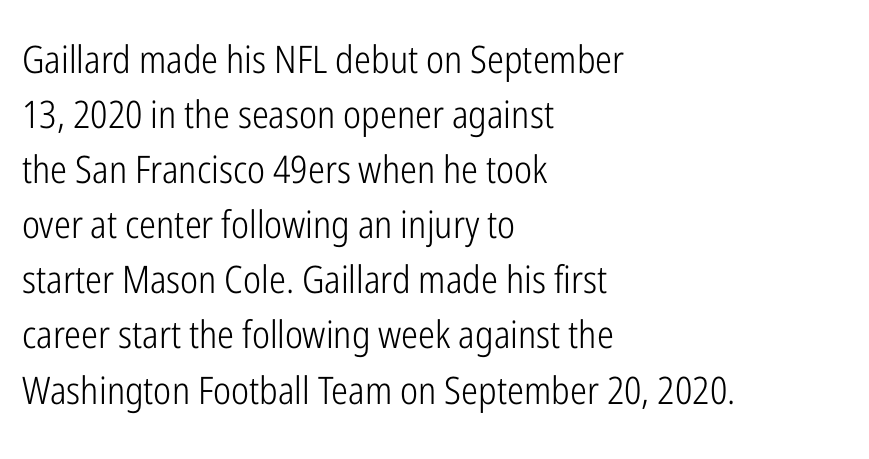
{"serif": "no", "italic": "no", "bold": "no", "weight": "light", "width": "condensed", "stroke_contrast": "low", "x_height": "medium", "monospaced": "no", "underline": "no", "align": "left", "line_spacing": "normal", "line_spacing_ratio": 1.45, "letter_spacing": "normal", "letter_spacing_em": 0.0, "glyph_px": 38}
